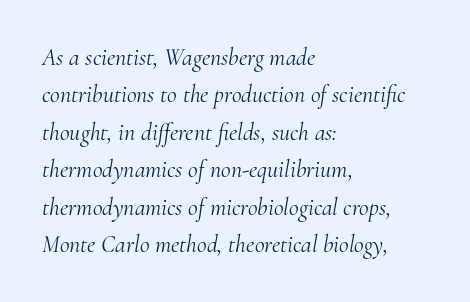
{"italic": "yes", "lean": "right", "slant_degrees": 10, "bold": "no", "underline": "no", "align": "left", "line_spacing": "normal", "line_spacing_ratio": 1.56, "letter_spacing": "normal", "letter_spacing_em": 0.0, "glyph_px": 24}
